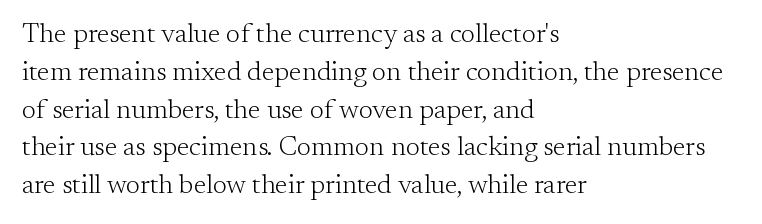
{"italic": "no", "bold": "no", "underline": "no", "align": "left", "line_spacing": "normal", "line_spacing_ratio": 1.4, "letter_spacing": "normal", "letter_spacing_em": 0.0, "glyph_px": 27}
